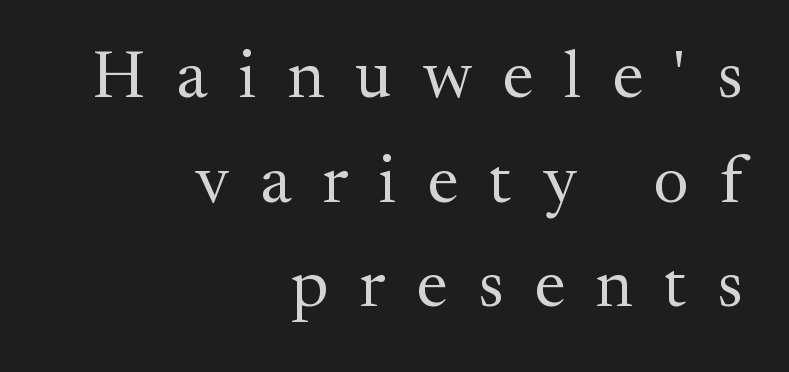
{"serif": "yes", "italic": "no", "bold": "no", "weight": "regular", "width": "normal", "stroke_contrast": "medium", "x_height": "medium", "monospaced": "no", "underline": "no", "align": "right", "line_spacing": "normal", "line_spacing_ratio": 1.56, "letter_spacing": "wide", "letter_spacing_em": 0.46, "glyph_px": 67}
